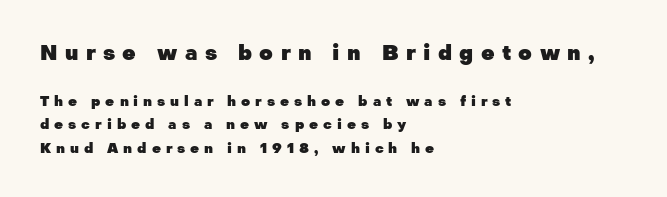
{"italic": "no", "bold": "yes", "underline": "no", "align": "left", "line_spacing": "normal", "line_spacing_ratio": 1.67, "letter_spacing": "wide", "letter_spacing_em": 0.35, "larger_block": "first", "size_ratio": 1.5, "glyph_px": 21}
